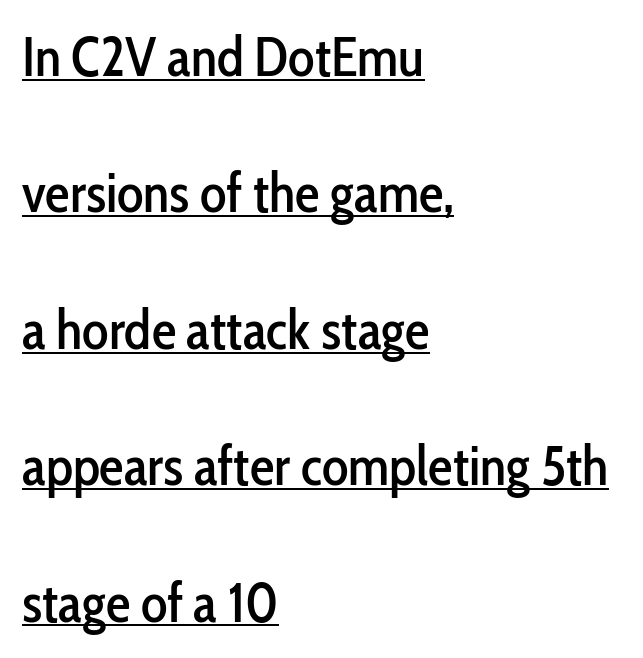
The image shows 55 px condensed sans-serif type, upright; set left-aligned, loose line spacing (2.48x), normal letter spacing, underlined; low stroke contrast and a medium x-height.
